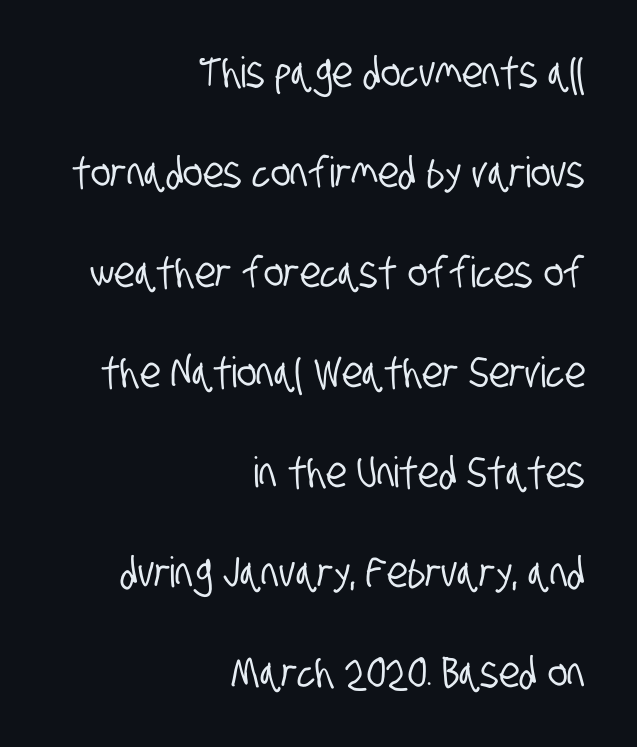
Q: Is the typeface a serif or a sans-serif typeface? A: Sans-serif.
Q: Is the text underlined? A: No.
Q: How is the paragraph aligned? A: Right-aligned.
Q: Is the spacing between letters normal or unusually wide? A: Normal.
Q: Is the spacing between lines tight, normal or loose? A: Loose.
Q: Width (condensed, normal, or wide)? A: Condensed.
Q: Stroke contrast? A: Low.
Q: x-height? A: Large.
Q: Monospaced? A: No.
